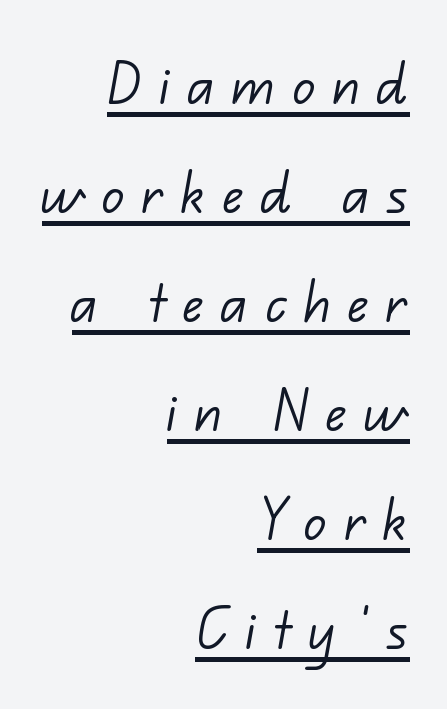
{"serif": "no", "bold": "no", "weight": "light", "width": "normal", "stroke_contrast": "low", "x_height": "small", "monospaced": "no", "underline": "yes", "align": "right", "line_spacing": "normal", "line_spacing_ratio": 1.58, "letter_spacing": "wide", "letter_spacing_em": 0.25, "glyph_px": 69}
